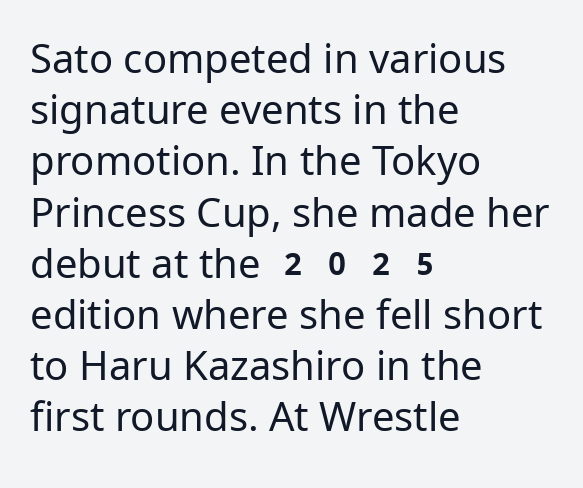
Q: Is the text bold? A: No.
Q: Is the text italic (slanted)? A: No, it is upright.
Q: Is the typeface a serif or a sans-serif typeface? A: Sans-serif.
Q: Is the text underlined? A: No.
Q: How is the paragraph aligned? A: Left-aligned.
Q: Is the spacing between letters normal or unusually wide? A: Normal.
Q: Is the spacing between lines tight, normal or loose? A: Normal.
Q: Width (condensed, normal, or wide)? A: Normal.
Q: Stroke contrast? A: Low.
Q: x-height? A: Medium.
Q: Monospaced? A: No.
